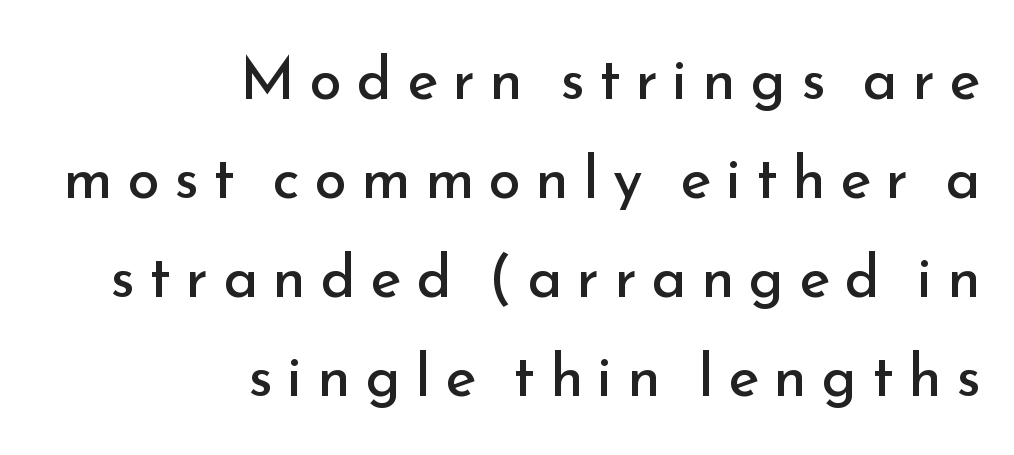
Loose tracking; the words dissolve into strings of separated letters. Classification — sans serif. The lettering holds an erect, upright posture throughout. The setting favours the right margin, as signatures and pull-quotes sometimes do. This is not heavy type; no bold has been used.
